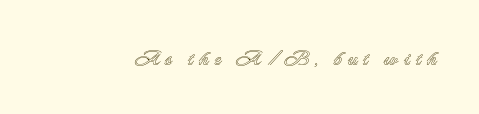
Anything drawn beneath the words? Only blank space. Spacing between characters has been opened up far beyond the box default.
